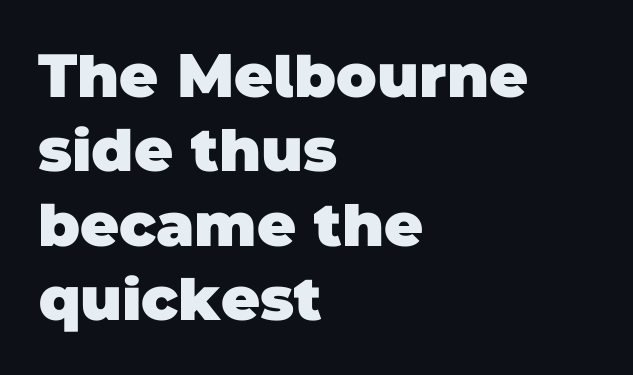
{"serif": "no", "bold": "yes", "weight": "heavy", "width": "normal", "stroke_contrast": "low", "x_height": "large", "monospaced": "no", "underline": "no", "align": "left", "line_spacing_ratio": 1.24, "letter_spacing": "normal", "letter_spacing_em": 0.0, "glyph_px": 60}
